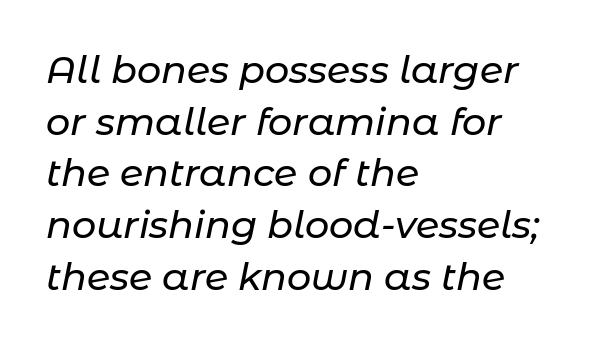
{"italic": "yes", "lean": "right", "slant_degrees": 11, "width": "normal", "stroke_contrast": "low", "x_height": "medium", "monospaced": "no", "underline": "no", "align": "left", "line_spacing": "normal", "line_spacing_ratio": 1.36, "letter_spacing": "normal", "letter_spacing_em": 0.0, "glyph_px": 38}
